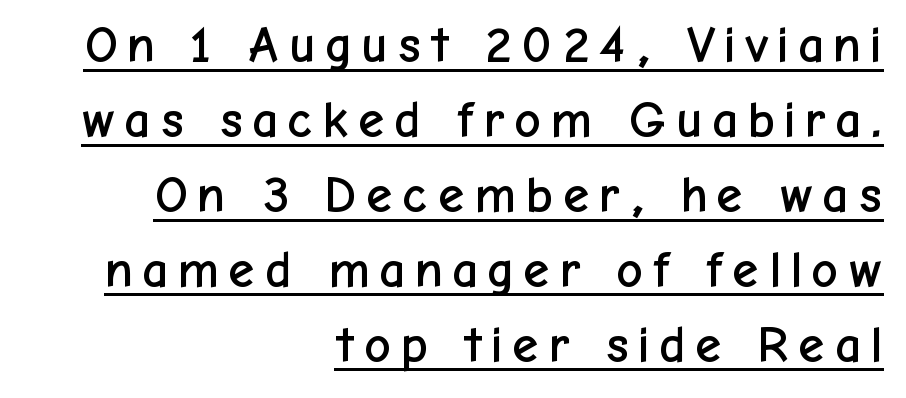
{"serif": "no", "italic": "no", "width": "normal", "stroke_contrast": "low", "x_height": "medium", "monospaced": "no", "underline": "yes", "align": "right", "line_spacing": "normal", "line_spacing_ratio": 1.44, "glyph_px": 52}
